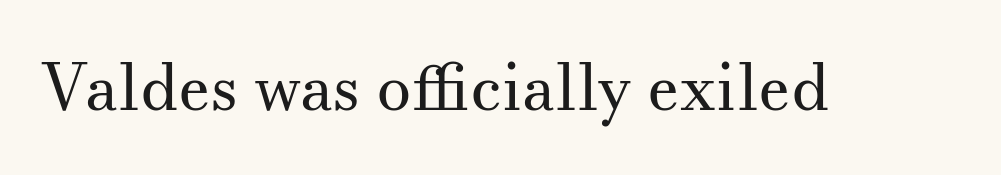
Q: Is the text bold? A: No.
Q: Is the text italic (slanted)? A: No, it is upright.
Q: Is the typeface a serif or a sans-serif typeface? A: Serif.
Q: Is the text underlined? A: No.
Q: Is the spacing between letters normal or unusually wide? A: Normal.
Q: Width (condensed, normal, or wide)? A: Normal.
Q: Stroke contrast? A: Medium.
Q: x-height? A: Small.
Q: Monospaced? A: No.
